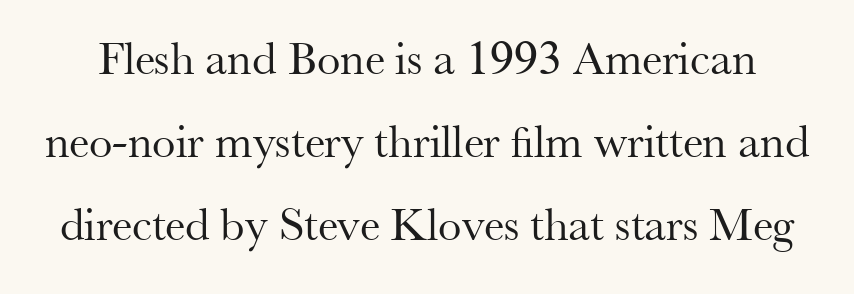
The image shows 47 px regular-weight serif type, upright; set line spacing 1.77x, normal letter spacing, not underlined; medium stroke contrast and a small x-height.
